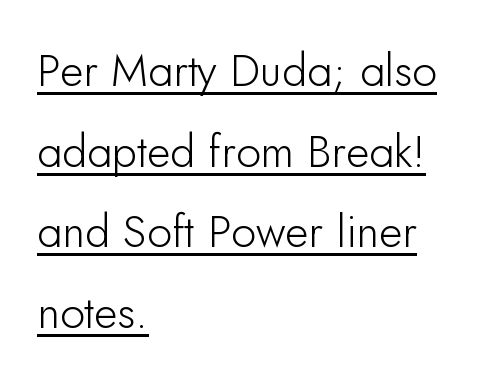
Q: Is the text italic (slanted)? A: No, it is upright.
Q: Is the typeface a serif or a sans-serif typeface? A: Sans-serif.
Q: Is the text underlined? A: Yes.
Q: How is the paragraph aligned? A: Left-aligned.
Q: Is the spacing between letters normal or unusually wide? A: Normal.
Q: Width (condensed, normal, or wide)? A: Normal.
Q: Stroke contrast? A: Low.
Q: x-height? A: Small.
Q: Monospaced? A: No.
